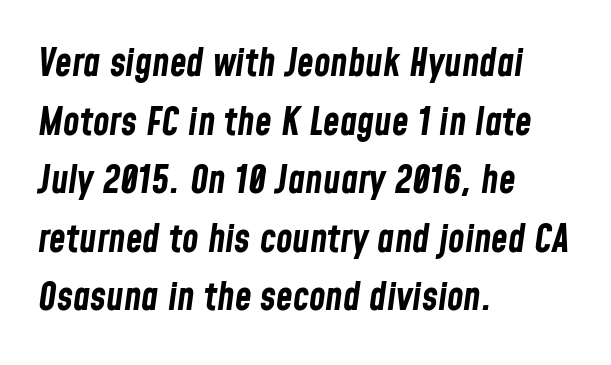
The rendering applies a slant to the glyphs. Look at the stroke-to-counter ratio: heavy, a bold. Varying glyph widths throughout — classic text-font behaviour. Evenly set lines give the paragraph a standard silhouette.
